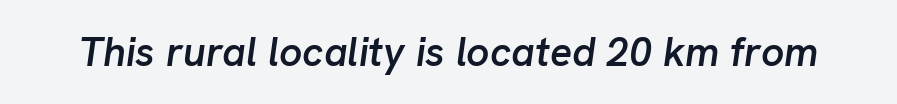
Q: Is the text bold? A: Semi-bold.
Q: Is the text italic (slanted)? A: Yes, it leans right by about 8 degrees.
Q: Is the text underlined? A: No.
Q: Is the spacing between letters normal or unusually wide? A: Normal.
Q: Width (condensed, normal, or wide)? A: Normal.
Q: Stroke contrast? A: Low.
Q: x-height? A: Medium.
Q: Monospaced? A: No.
